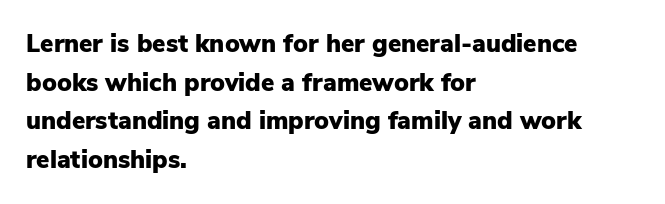
Lines of text with bare space underneath. Default kerning and tracking; the words read as compact shapes. Typeset ragged right — the left edge is the straight one. Regarding leading, the lines here are spaced in the standard way. Every stem runs plumb, perpendicular to the baseline.
